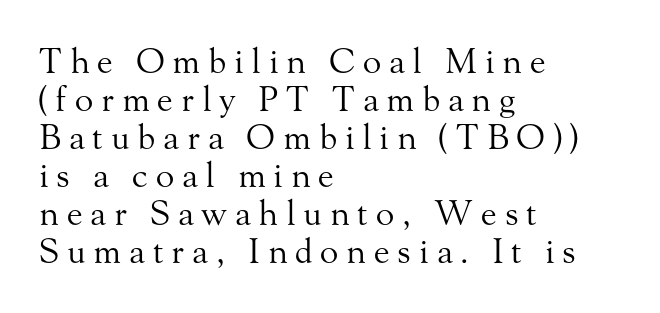
Q: Is the text bold? A: No.
Q: Is the text italic (slanted)? A: No, it is upright.
Q: Is the typeface a serif or a sans-serif typeface? A: Serif.
Q: Is the text underlined? A: No.
Q: How is the paragraph aligned? A: Left-aligned.
Q: Is the spacing between letters normal or unusually wide? A: Unusually wide.
Q: Is the spacing between lines tight, normal or loose? A: Tight.
Q: Width (condensed, normal, or wide)? A: Normal.
Q: Stroke contrast? A: Medium.
Q: x-height? A: Small.
Q: Monospaced? A: No.
